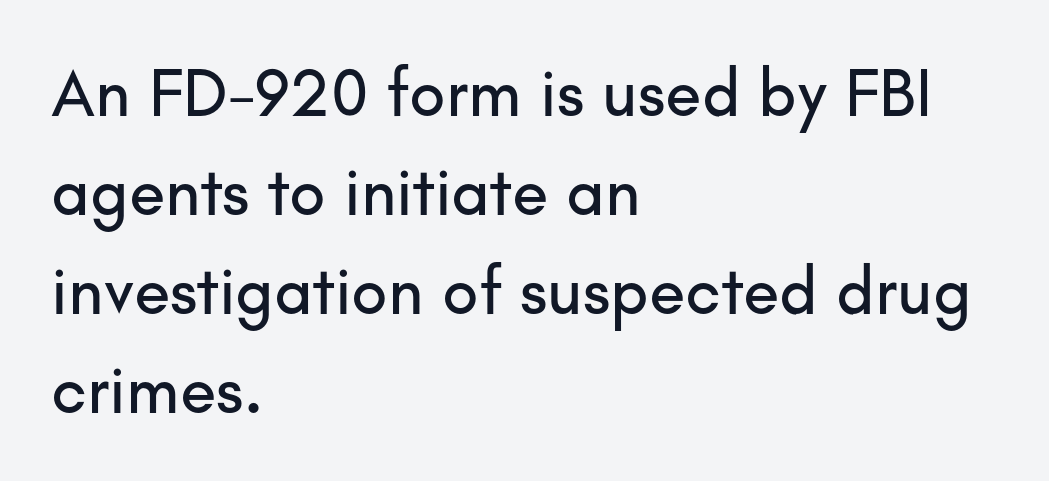
{"serif": "no", "italic": "no", "width": "normal", "stroke_contrast": "low", "x_height": "small", "monospaced": "no", "underline": "no", "align": "left", "line_spacing": "normal", "line_spacing_ratio": 1.48, "letter_spacing": "normal", "letter_spacing_em": 0.0, "glyph_px": 67}
